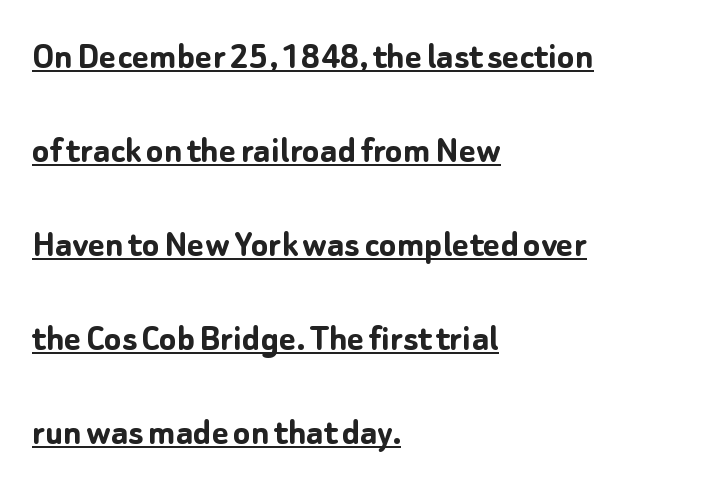
Q: Is the text bold? A: Yes.
Q: Is the text italic (slanted)? A: No, it is upright.
Q: Is the typeface a serif or a sans-serif typeface? A: Sans-serif.
Q: Is the text underlined? A: Yes.
Q: How is the paragraph aligned? A: Left-aligned.
Q: Is the spacing between letters normal or unusually wide? A: Normal.
Q: Is the spacing between lines tight, normal or loose? A: Loose.
Q: Width (condensed, normal, or wide)? A: Normal.
Q: Stroke contrast? A: Low.
Q: x-height? A: Medium.
Q: Monospaced? A: No.
